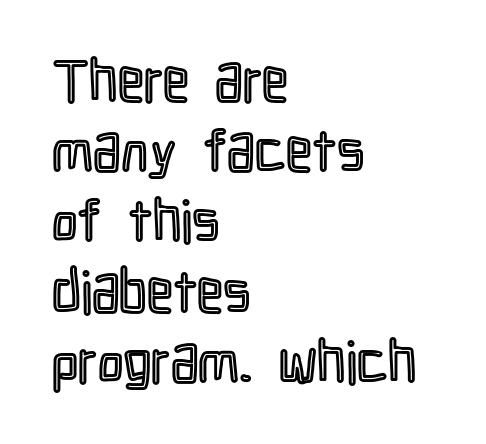
The image shows 58 px condensed type, upright; set left-aligned, line spacing 1.21x, normal letter spacing, not underlined; a medium x-height.
